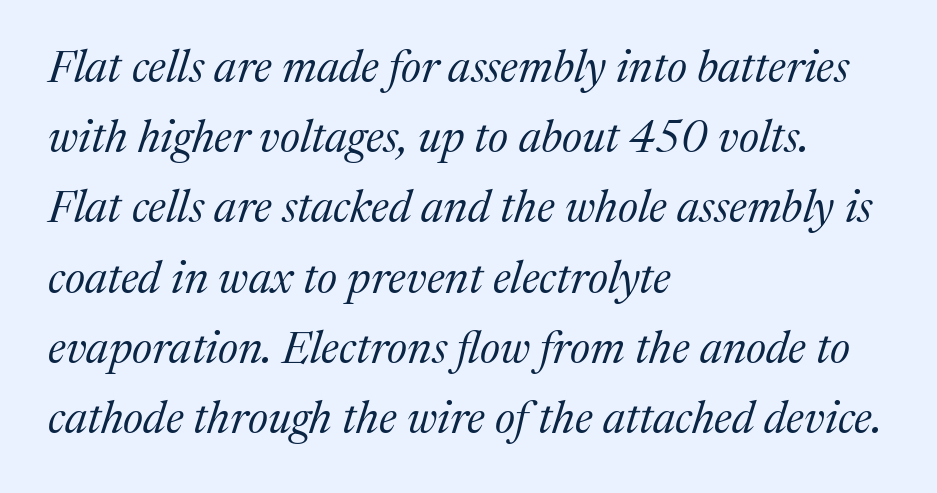
{"serif": "yes", "italic": "yes", "lean": "right", "slant_degrees": 17, "bold": "no", "weight": "regular", "width": "normal", "stroke_contrast": "medium", "x_height": "medium", "monospaced": "no", "underline": "no", "align": "left", "line_spacing": "normal", "line_spacing_ratio": 1.56, "letter_spacing": "normal", "letter_spacing_em": 0.0, "glyph_px": 45}
